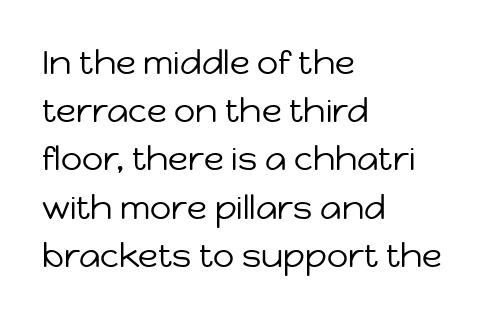
The weight would be labelled regular, book, light, or lighter still. The passage shown has conventional tracking throughout. Unmarked baselines from the first word to the last. Students, observe: this is what conventionally led text looks like. Do the characters align in a grid? No, the font is proportional.
